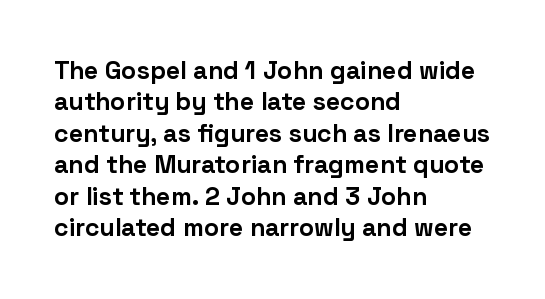
Q: Is the text bold? A: Yes.
Q: Is the text italic (slanted)? A: No, it is upright.
Q: Is the text underlined? A: No.
Q: How is the paragraph aligned? A: Left-aligned.
Q: Is the spacing between letters normal or unusually wide? A: Normal.
Q: Is the spacing between lines tight, normal or loose? A: Normal.
